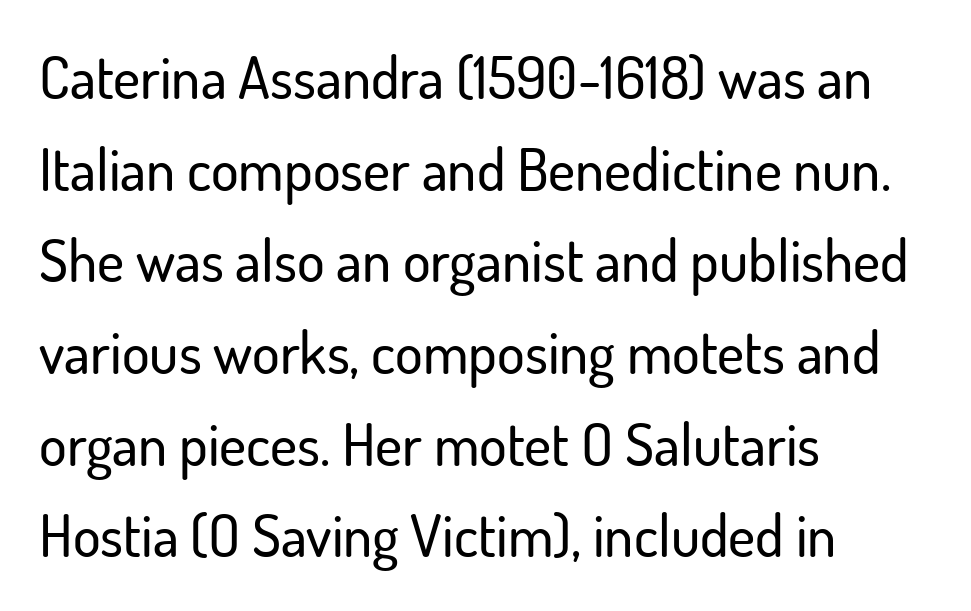
Q: Is the text italic (slanted)? A: No, it is upright.
Q: Is the typeface a serif or a sans-serif typeface? A: Sans-serif.
Q: Is the text underlined? A: No.
Q: How is the paragraph aligned? A: Left-aligned.
Q: Is the spacing between letters normal or unusually wide? A: Normal.
Q: Is the spacing between lines tight, normal or loose? A: Normal.
Q: Width (condensed, normal, or wide)? A: Normal.
Q: Stroke contrast? A: Low.
Q: x-height? A: Small.
Q: Monospaced? A: No.
